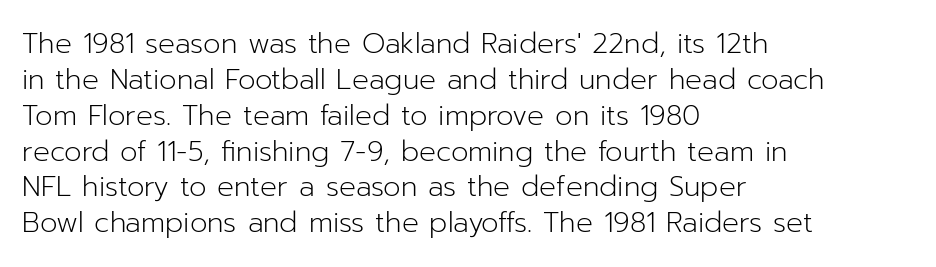
A sans-serif font was chosen for this passage. Underline: absent. Think of a printed novel: that variable character pitch is what you see here. The typography opts for an upright posture over an oblique one. One glance says typical: line gaps are just what's usual. The typeface has the unassuming heft of standard copy or less.
